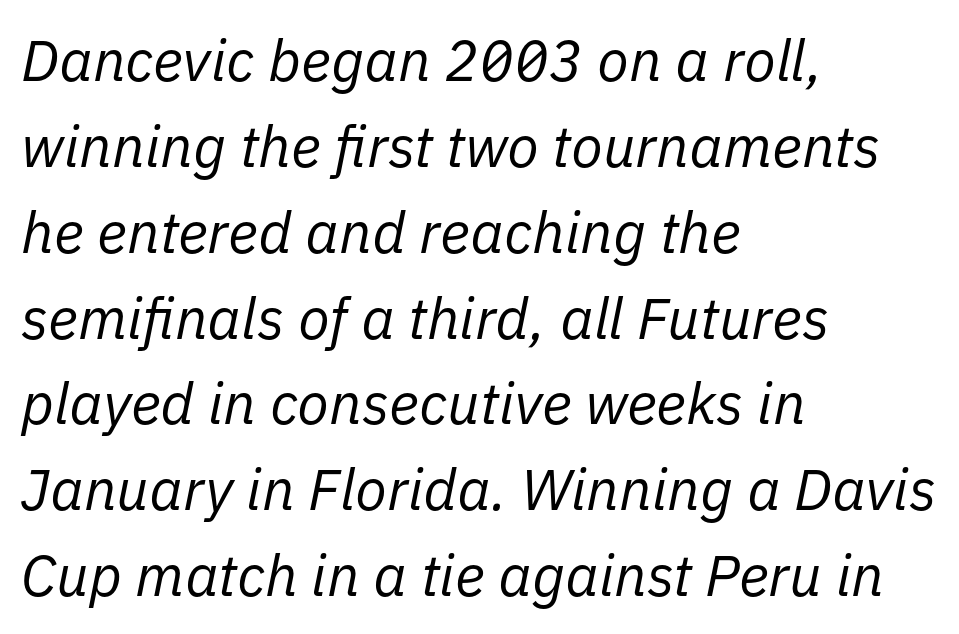
Q: Is the text bold? A: No.
Q: Is the text italic (slanted)? A: Yes, it leans right by about 11 degrees.
Q: Is the text underlined? A: No.
Q: How is the paragraph aligned? A: Left-aligned.
Q: Is the spacing between letters normal or unusually wide? A: Normal.
Q: Is the spacing between lines tight, normal or loose? A: Normal.
Q: Width (condensed, normal, or wide)? A: Normal.
Q: Stroke contrast? A: Low.
Q: x-height? A: Medium.
Q: Monospaced? A: No.
